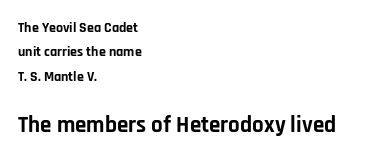
The image shows 23 px bold type, upright; set left-aligned, line spacing 1.75x, normal letter spacing, not underlined; the second (bottom) block is 1.64x larger.
